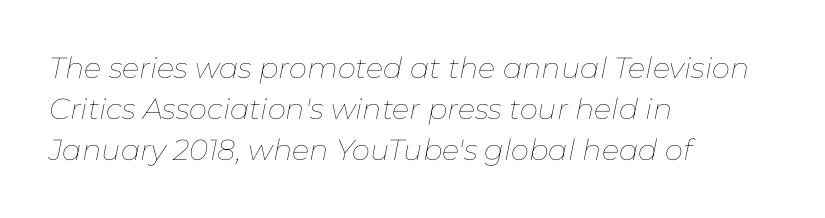
{"italic": "yes", "lean": "right", "slant_degrees": 11, "bold": "no", "weight": "thin", "width": "normal", "stroke_contrast": "low", "x_height": "medium", "monospaced": "no", "underline": "no", "align": "left", "line_spacing": "normal", "line_spacing_ratio": 1.42, "letter_spacing": "normal", "letter_spacing_em": 0.0, "glyph_px": 29}
